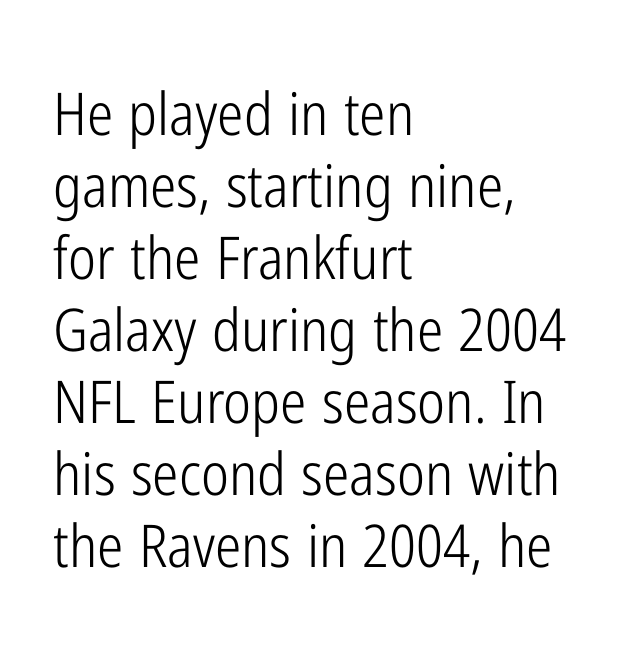
The image shows 59 px light, condensed sans-serif type, upright; set left-aligned, line spacing 1.22x, normal letter spacing, not underlined; low stroke contrast and a medium x-height.
